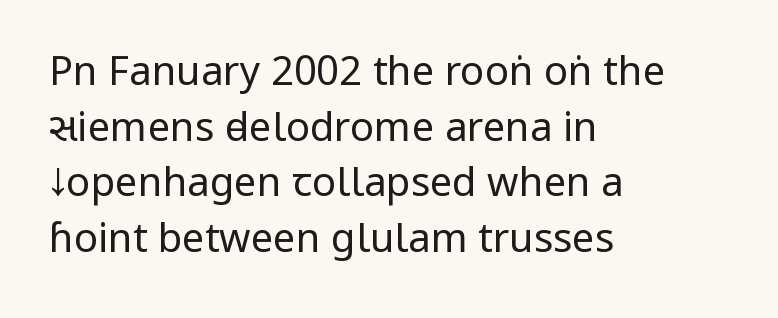
The image shows 40 px regular-weight, condensed sans-serif type, upright; set left-aligned, normal line spacing (1.39x), normal letter spacing, not underlined; low stroke contrast and a large x-height.
